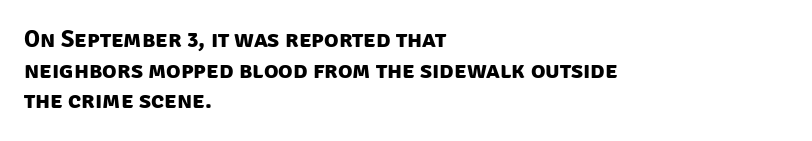
The image shows 24 px bold type; set left-aligned, normal line spacing (1.28x), normal letter spacing, not underlined.
